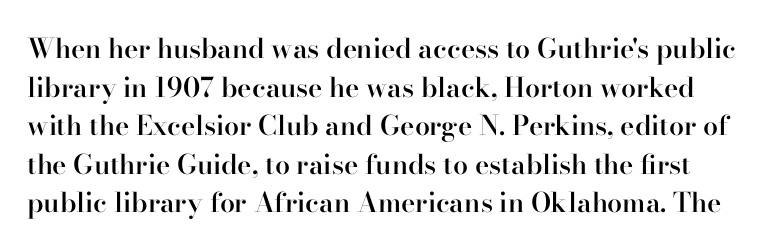
The image shows 27 px text type, upright; set normal line spacing (1.43x), normal letter spacing, not underlined.
